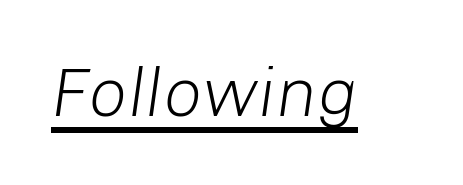
The image shows 69 px light type, italic (leaning right); set normal letter spacing, underlined; low stroke contrast and a medium x-height.
